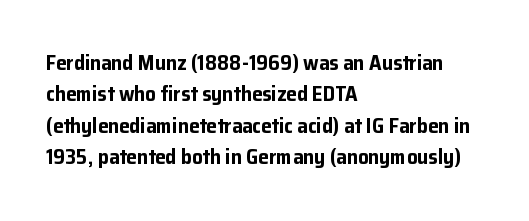
The image shows 21 px bold type, upright; set left-aligned, normal line spacing (1.5x), normal letter spacing, not underlined.
